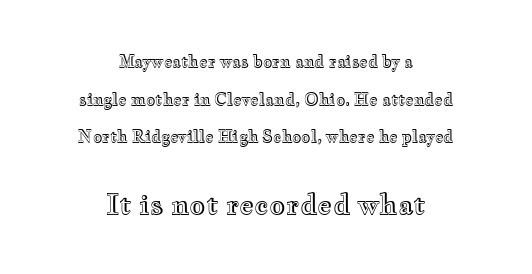
The image shows 28 px wide type, upright; set centered, loose line spacing (2.35x), normal letter spacing, not underlined; the second (bottom) block is 1.75x larger; a small x-height.
